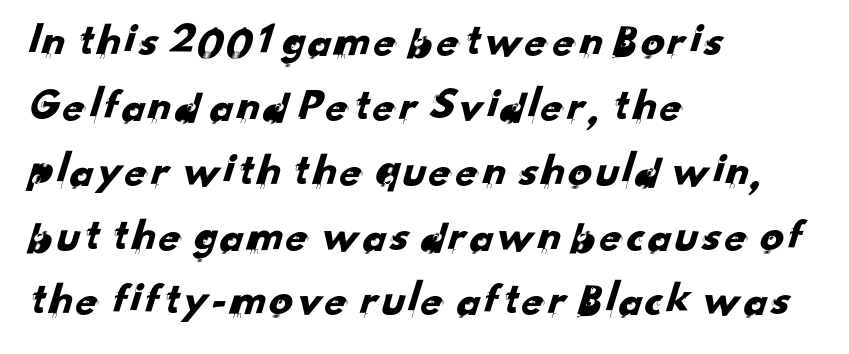
The gaps between neighbouring characters are ordinary and unremarkable. The letters carry no serifs — their stems end cleanly without finishing strokes. Proportional: the letters do not fall into vertical columns. Only glyphs here, with clear space below each row. If you drew a ruler down the left edge, every line would touch it. Leading: standard.
